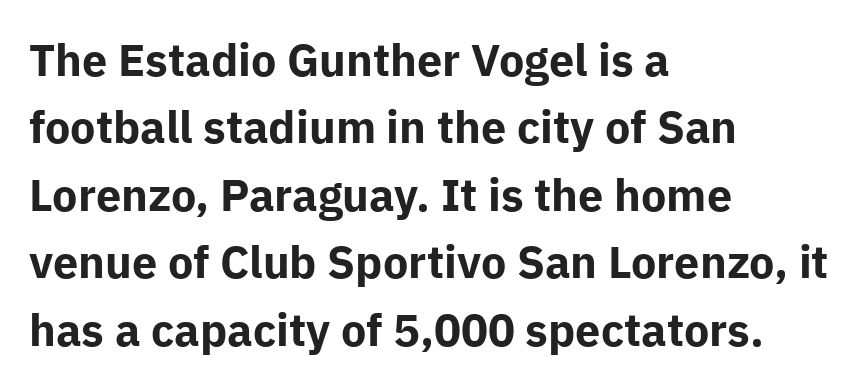
Q: Is the text bold? A: Yes.
Q: Is the text italic (slanted)? A: No, it is upright.
Q: Is the typeface a serif or a sans-serif typeface? A: Sans-serif.
Q: Is the text underlined? A: No.
Q: How is the paragraph aligned? A: Left-aligned.
Q: Is the spacing between letters normal or unusually wide? A: Normal.
Q: Is the spacing between lines tight, normal or loose? A: Normal.
Q: Width (condensed, normal, or wide)? A: Normal.
Q: Stroke contrast? A: Low.
Q: x-height? A: Medium.
Q: Monospaced? A: No.
